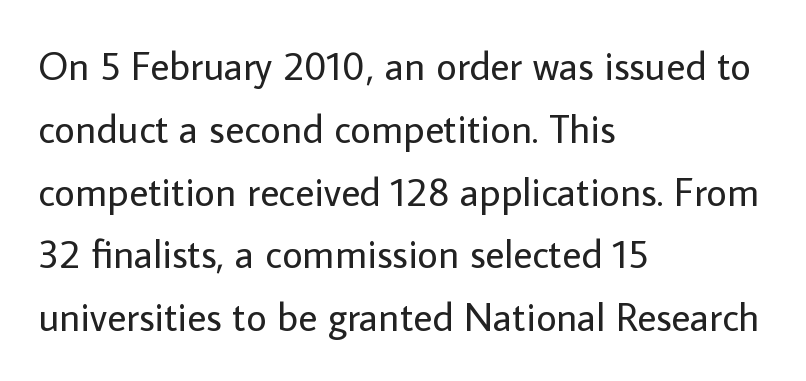
Looks like regular typesetting: each glyph gets only the width it needs. This rendering leaves character spacing at its baseline value. The strokes are not fattened; the text isn't bold. Type style note: lacks serifs. Lines of text with bare space underneath. Each new line begins a customary step beneath the previous one.
